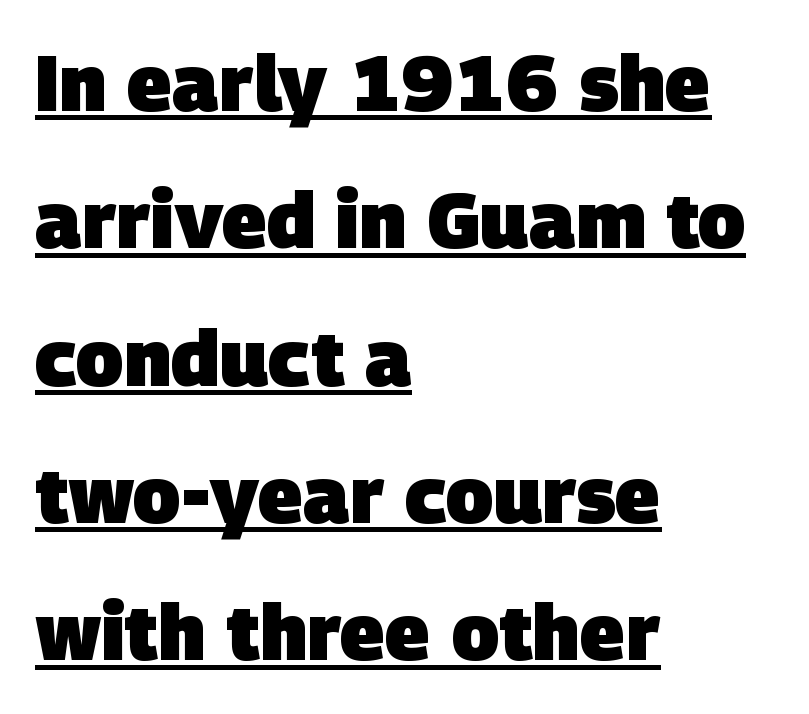
Q: Is the text bold? A: Yes.
Q: Is the typeface a serif or a sans-serif typeface? A: Sans-serif.
Q: Is the text underlined? A: Yes.
Q: How is the paragraph aligned? A: Left-aligned.
Q: Is the spacing between letters normal or unusually wide? A: Normal.
Q: Width (condensed, normal, or wide)? A: Normal.
Q: Stroke contrast? A: Low.
Q: x-height? A: Large.
Q: Monospaced? A: No.
